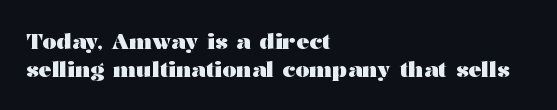
{"italic": "no", "bold": "yes", "underline": "no", "align": "left", "line_spacing": "normal", "line_spacing_ratio": 1.27, "letter_spacing": "normal", "letter_spacing_em": 0.0, "glyph_px": 22}
